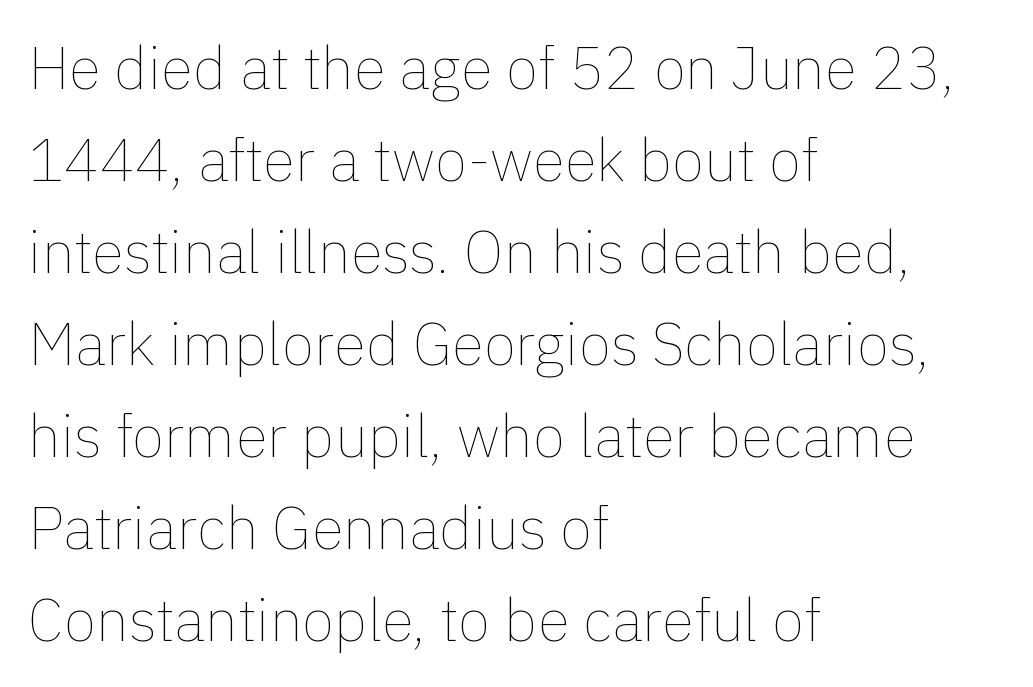
The image shows 59 px thin type, upright; set left-aligned, normal line spacing (1.56x), normal letter spacing, not underlined; a medium x-height.
